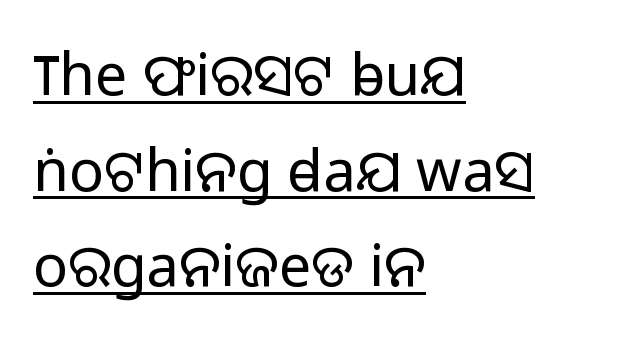
{"serif": "no", "italic": "no", "bold": "no", "weight": "light", "width": "normal", "stroke_contrast": "low", "x_height": "medium", "monospaced": "no", "underline": "yes", "align": "left", "line_spacing": "normal", "line_spacing_ratio": 1.65, "letter_spacing": "normal", "letter_spacing_em": 0.0, "glyph_px": 58}
